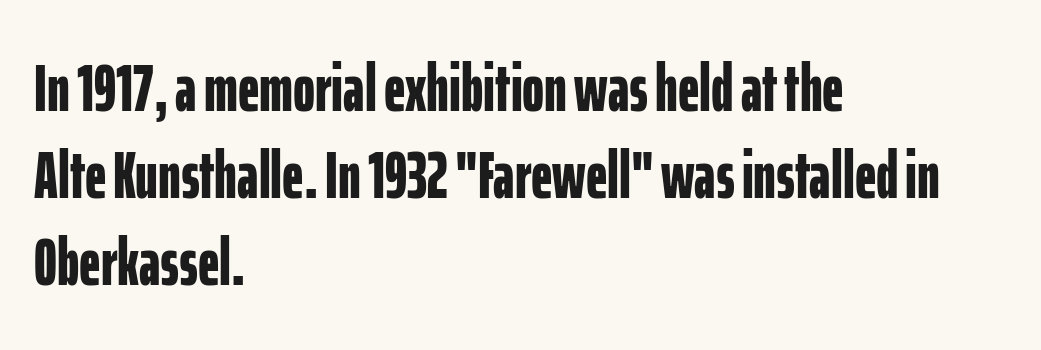
The image shows 67 px bold, condensed sans-serif type, upright; set left-aligned, normal line spacing (1.3x), normal letter spacing, not underlined; low stroke contrast and a medium x-height.
